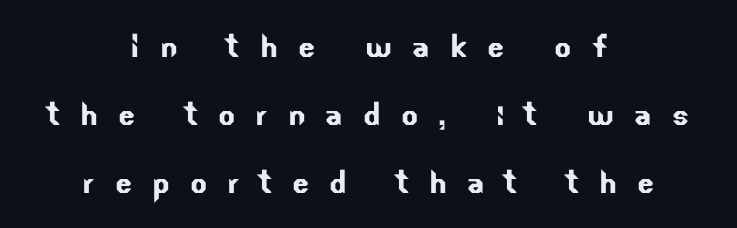
Does the leading feel generous? No, just average. Nothing sits at the stroke ends, so this counts as sans-serif. Caption: multi-line text, centered on the measure. Glyph-to-glyph distance is far greater than everyday printed text. Think of a printed novel: that variable character pitch is what you see here. Glance below the letters and you will spot only blank space.
